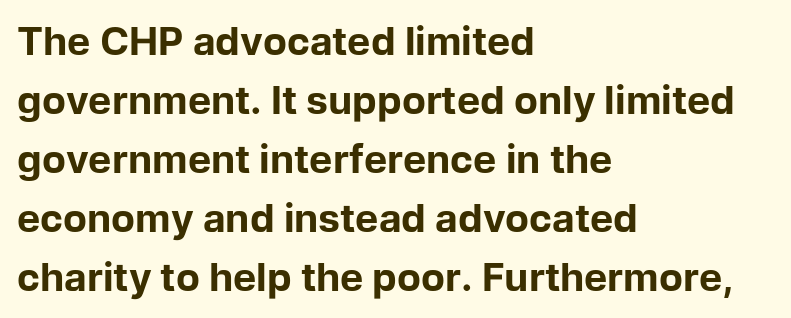
Vertical strokes here are truly vertical. Words float on clear page, feet unadorned. A typesetter would call this proportional, since set widths differ per character. Successive baselines arrive at the customary interval.
